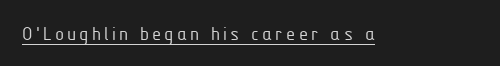
Q: Is the text bold? A: No.
Q: Is the text italic (slanted)? A: No, it is upright.
Q: Is the text underlined? A: Yes.
